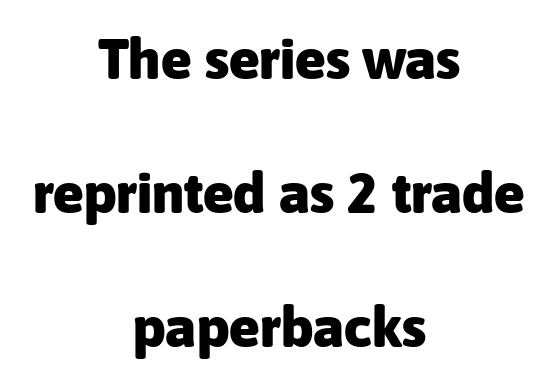
The image shows 57 px heavy sans-serif type, upright; set centered, loose line spacing (2.35x), normal letter spacing, not underlined; low stroke contrast and a medium x-height.
